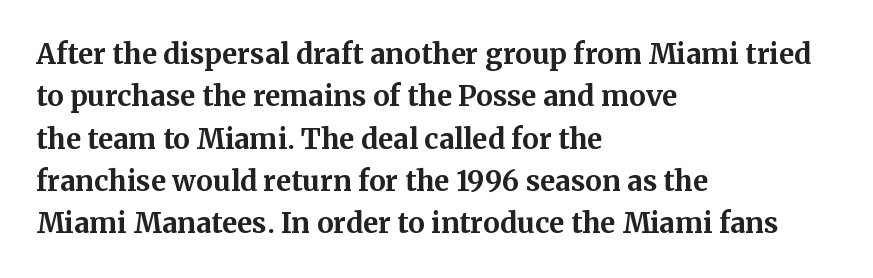
Q: Is the text bold? A: Yes.
Q: Is the text italic (slanted)? A: No, it is upright.
Q: Is the typeface a serif or a sans-serif typeface? A: Serif.
Q: Is the text underlined? A: No.
Q: How is the paragraph aligned? A: Left-aligned.
Q: Is the spacing between letters normal or unusually wide? A: Normal.
Q: Is the spacing between lines tight, normal or loose? A: Normal.
Q: Width (condensed, normal, or wide)? A: Normal.
Q: Stroke contrast? A: Medium.
Q: x-height? A: Medium.
Q: Monospaced? A: No.
